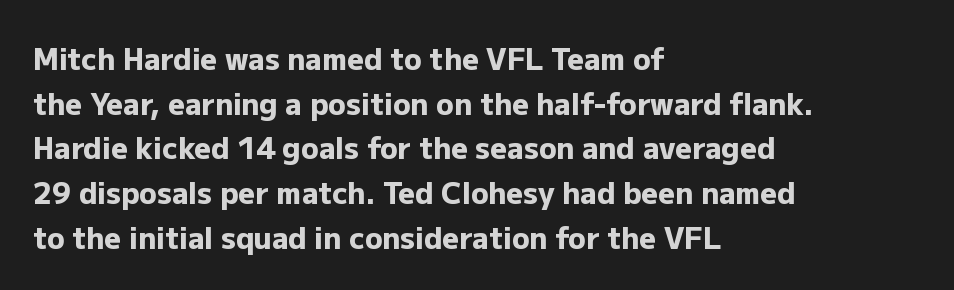
Compared with an ordinary text face, these strokes are far heavier — a full bold. One-word summary of the alignment: left. Looks like regular typesetting: each glyph gets only the width it needs. The passage shown is typeset with a sans-serif family. This is the regular roman posture of the typeface. Observe the ordinary spacing: letters are neighbours, not strangers.
